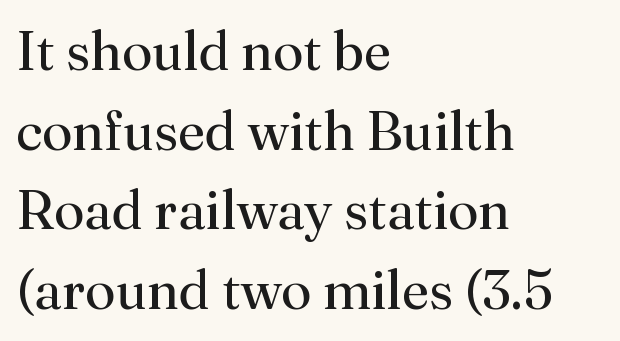
{"serif": "yes", "italic": "no", "bold": "no", "weight": "regular", "width": "normal", "stroke_contrast": "medium", "x_height": "small", "monospaced": "no", "underline": "no", "align": "left", "line_spacing": "normal", "line_spacing_ratio": 1.45, "letter_spacing": "normal", "letter_spacing_em": 0.0, "glyph_px": 55}
